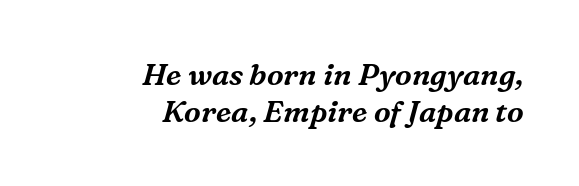
Q: Is the text italic (slanted)? A: Yes, it leans right by about 16 degrees.
Q: Is the typeface a serif or a sans-serif typeface? A: Serif.
Q: Is the text underlined? A: No.
Q: How is the paragraph aligned? A: Right-aligned.
Q: Is the spacing between letters normal or unusually wide? A: Normal.
Q: Width (condensed, normal, or wide)? A: Normal.
Q: Stroke contrast? A: Medium.
Q: x-height? A: Medium.
Q: Monospaced? A: No.
